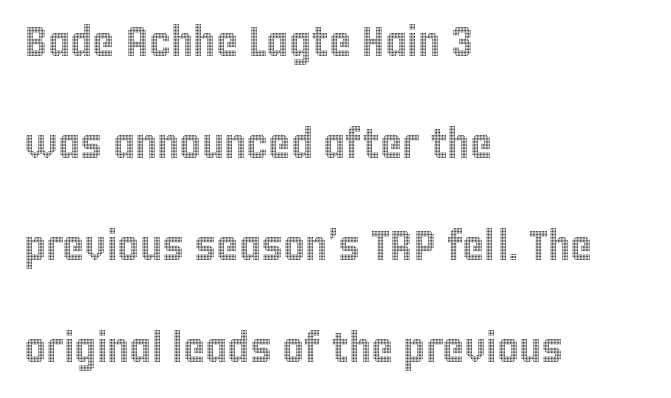
The passage shown is not underscored anywhere. Proportional: the letters do not fall into vertical columns. One-word summary of the alignment: left. This is the regular roman posture of the typeface. Tracking here is standard; glyphs follow each other at the usual distance.
